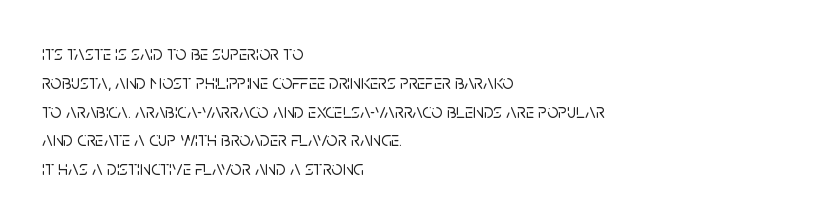
The image shows 20 px text type, upright; set left-aligned, normal line spacing (1.44x), normal letter spacing, not underlined.
